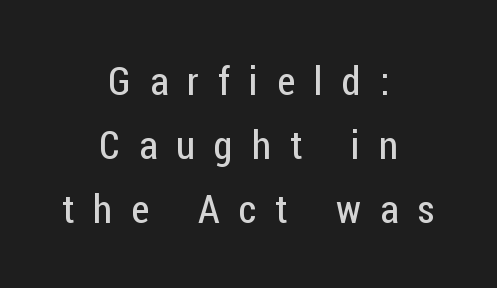
The image shows 39 px regular-weight, condensed sans-serif type, upright; set centered, normal line spacing (1.64x), unusually wide letter spacing (+0.49 em), not underlined; low stroke contrast and a medium x-height.
